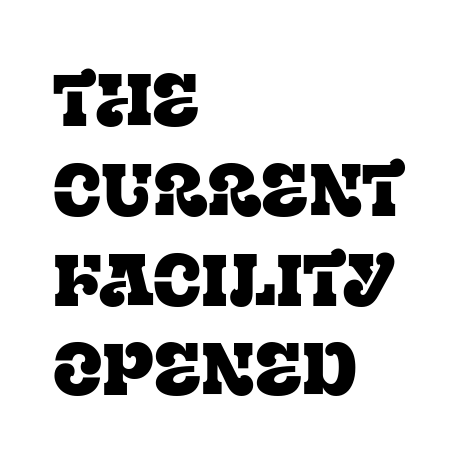
The image shows 73 px serif type, upright; set left-aligned, line spacing 1.23x, normal letter spacing, not underlined; low stroke contrast and a large x-height.
